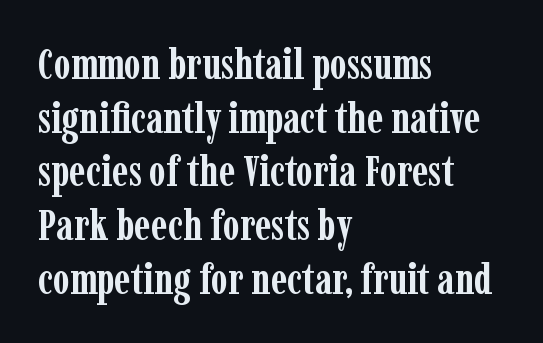
Q: Is the text bold? A: Yes.
Q: Is the text italic (slanted)? A: No, it is upright.
Q: Is the typeface a serif or a sans-serif typeface? A: Serif.
Q: Is the text underlined? A: No.
Q: How is the paragraph aligned? A: Left-aligned.
Q: Is the spacing between letters normal or unusually wide? A: Normal.
Q: Is the spacing between lines tight, normal or loose? A: Normal.
Q: Width (condensed, normal, or wide)? A: Condensed.
Q: Stroke contrast? A: Low.
Q: x-height? A: Medium.
Q: Monospaced? A: No.
